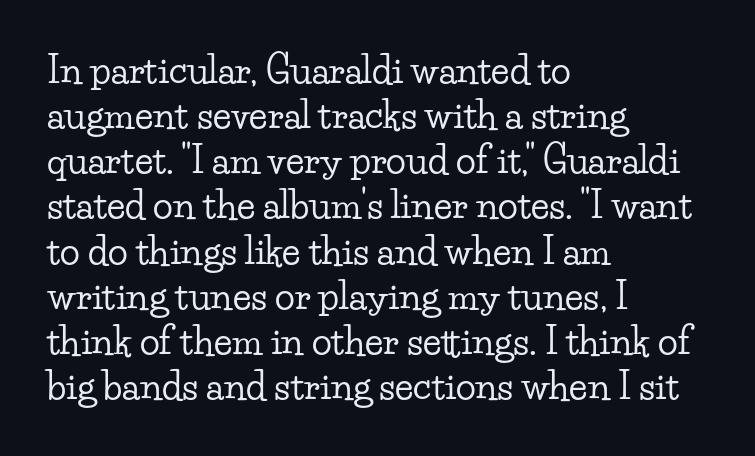
The image shows 37 px wide serif type, upright; set left-aligned, line spacing 1.22x, normal letter spacing, not underlined; low stroke contrast and a small x-height.
